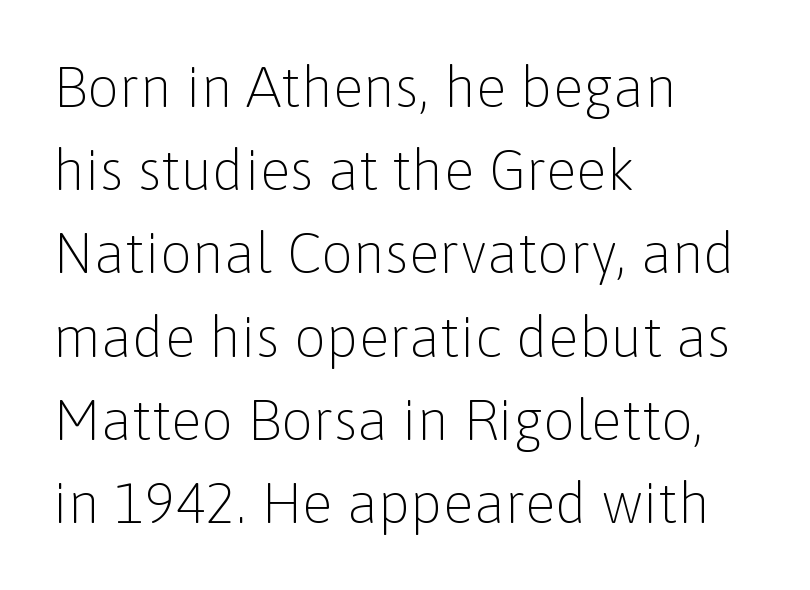
{"serif": "no", "italic": "no", "bold": "no", "weight": "light", "width": "normal", "stroke_contrast": "low", "x_height": "medium", "monospaced": "no", "underline": "no", "align": "left", "line_spacing": "normal", "line_spacing_ratio": 1.46, "letter_spacing": "normal", "letter_spacing_em": 0.0, "glyph_px": 57}
